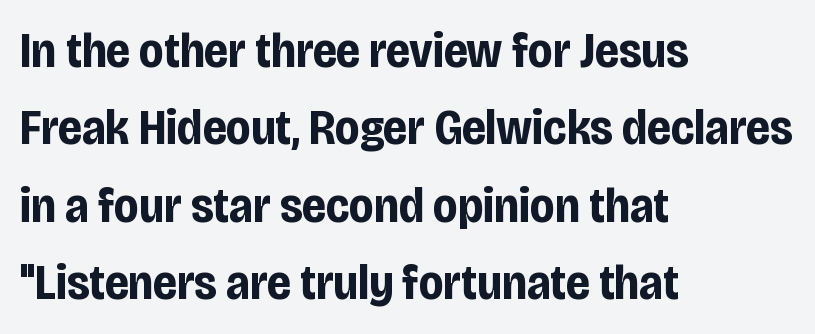
You could not count columns in this text — the font is proportionally spaced. Only glyphs here, with clear space below each row. The passage shown stacks its lines at a standard gap. Its strokes are broad and dark, the hallmark of bold type.
